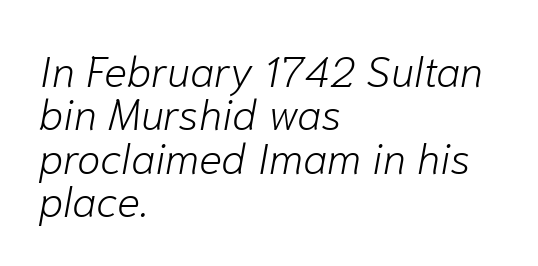
The image shows 43 px light type, italic (leaning right); set left-aligned, tight line spacing (1.01x), normal letter spacing, not underlined; low stroke contrast and a medium x-height.
